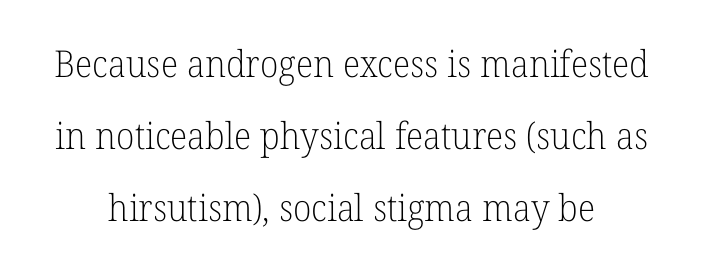
You could call the tracking neutral — neither tight nor loose. This sample has the flowing, uneven cadence of proportional lettering. These lines stack symmetrically, like a column narrowing and widening about its center. The specimen reads as upright at a glance. A clean baseline with only descenders dipping below it. Reading down the column, the eye jumps a long way to each next line.
